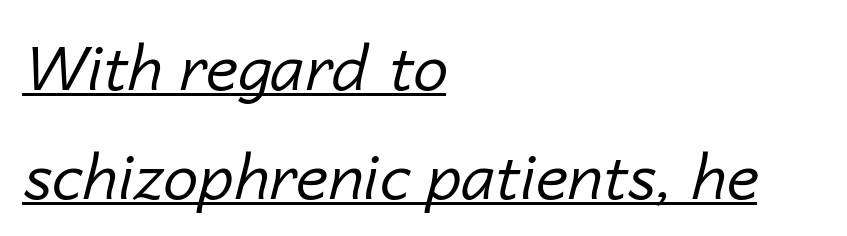
Emphasis is given by a line drawn under the lettering. The lines are quadded left. Would a proofreader flag this as italicized? Yes. The passage shown has conventional tracking throughout.
